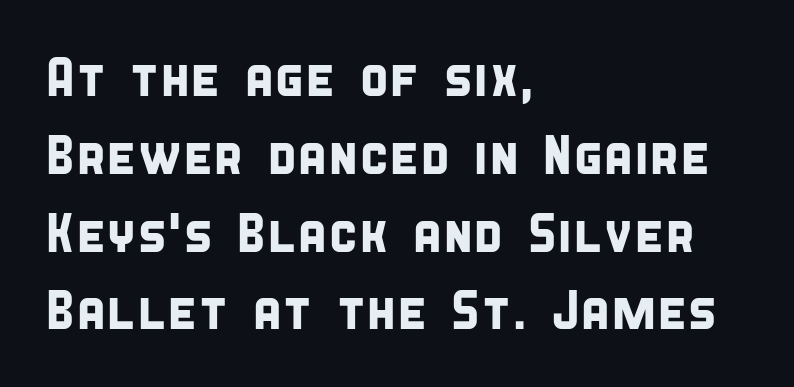
Left-aligned paragraph, ragged on the right. The designer went with a sans here, leaving each stem footless. Interline gaps are of average width in this sample. Any mark beneath the type? The region is blank. Looks like regular typesetting: each glyph gets only the width it needs. Is the letter spacing exaggerated? No — it looks like the ordinary default.
